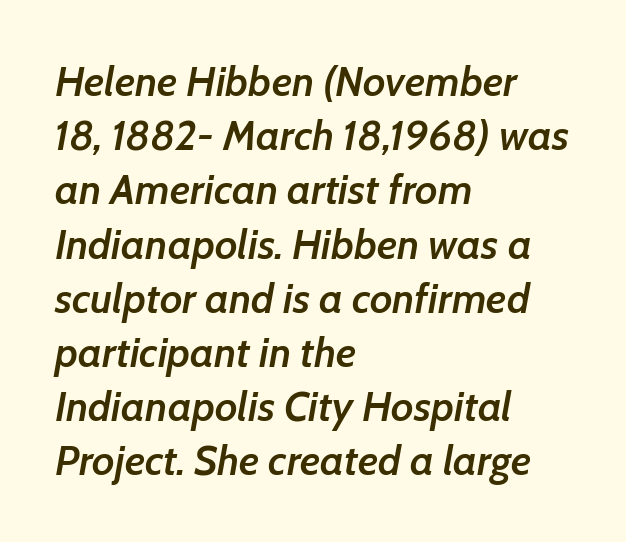
{"italic": "yes", "lean": "right", "slant_degrees": 7, "bold": "semi", "weight": "semibold", "width": "normal", "stroke_contrast": "low", "x_height": "medium", "monospaced": "no", "underline": "no", "align": "left", "line_spacing": "normal", "line_spacing_ratio": 1.29, "letter_spacing": "normal", "letter_spacing_em": 0.0, "glyph_px": 42}
